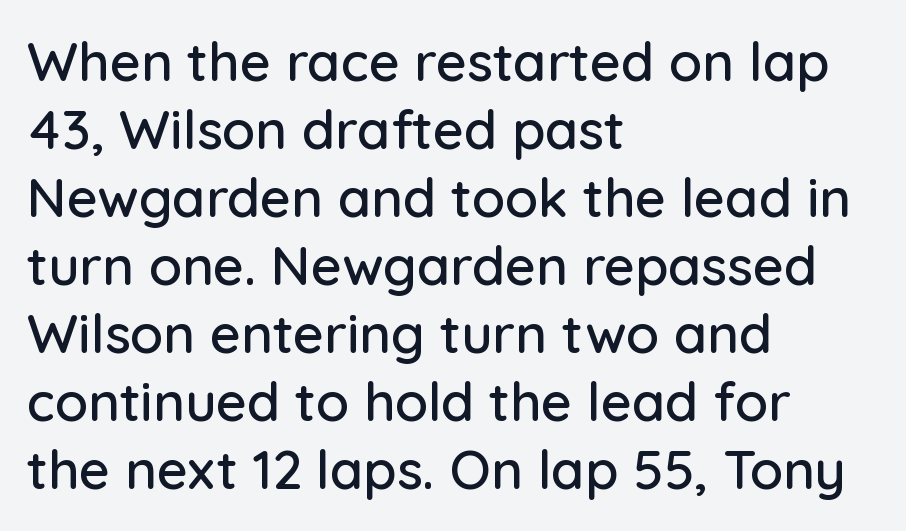
The image shows 54 px sans-serif type, upright; set left-aligned, normal line spacing (1.26x), normal letter spacing, not underlined; low stroke contrast and a medium x-height.
